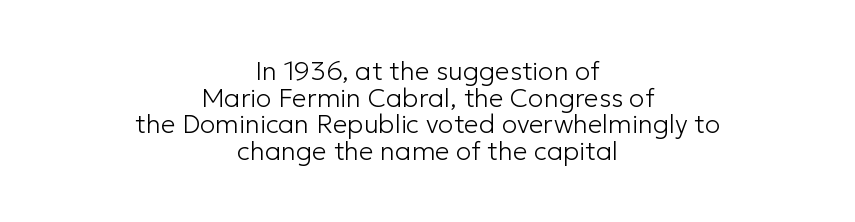
{"italic": "no", "bold": "no", "underline": "no", "align": "center", "line_spacing": "tight", "line_spacing_ratio": 1.02, "letter_spacing": "normal", "letter_spacing_em": 0.0, "glyph_px": 26}
